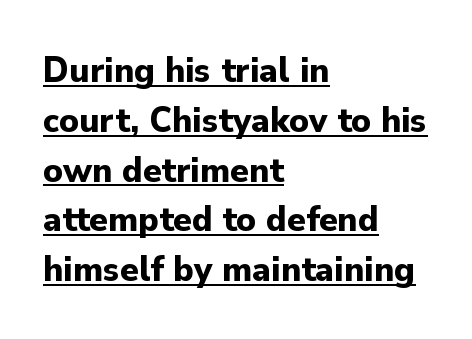
Q: Is the text bold? A: Yes.
Q: Is the text italic (slanted)? A: No, it is upright.
Q: Is the typeface a serif or a sans-serif typeface? A: Sans-serif.
Q: Is the text underlined? A: Yes.
Q: How is the paragraph aligned? A: Left-aligned.
Q: Is the spacing between letters normal or unusually wide? A: Normal.
Q: Is the spacing between lines tight, normal or loose? A: Normal.
Q: Width (condensed, normal, or wide)? A: Normal.
Q: Stroke contrast? A: Low.
Q: x-height? A: Small.
Q: Monospaced? A: No.
